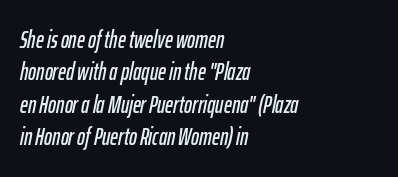
Q: Is the text italic (slanted)? A: Yes, it leans right by about 12 degrees.
Q: Is the text underlined? A: No.
Q: How is the paragraph aligned? A: Left-aligned.
Q: Is the spacing between letters normal or unusually wide? A: Normal.
Q: Is the spacing between lines tight, normal or loose? A: Normal.
